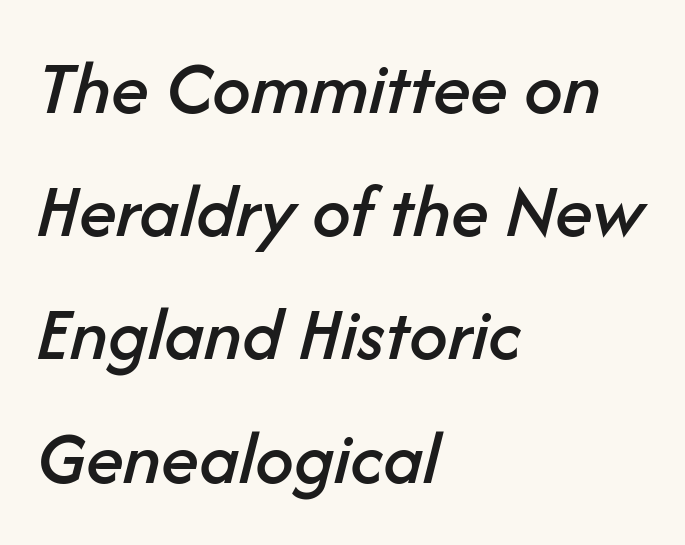
The image shows 77 px text type, italic (leaning right); set left-aligned, normal line spacing (1.6x), normal letter spacing, not underlined; low stroke contrast and a medium x-height.
